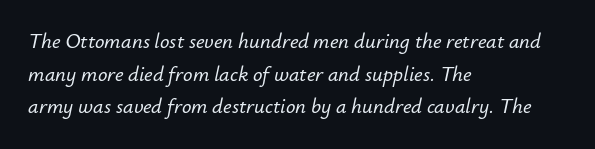
Q: Is the text italic (slanted)? A: Yes, it leans right by about 12 degrees.
Q: Is the text underlined? A: No.
Q: How is the paragraph aligned? A: Left-aligned.
Q: Is the spacing between letters normal or unusually wide? A: Normal.
Q: Is the spacing between lines tight, normal or loose? A: Normal.
